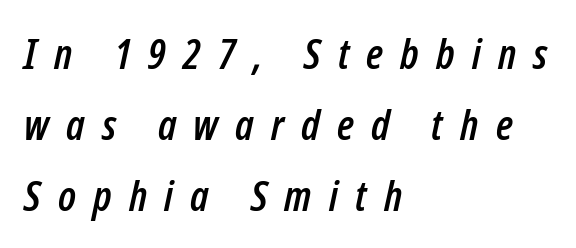
{"italic": "yes", "lean": "right", "slant_degrees": 12, "width": "condensed", "stroke_contrast": "low", "x_height": "medium", "monospaced": "no", "underline": "no", "align": "left", "line_spacing": "normal", "line_spacing_ratio": 1.69, "letter_spacing": "wide", "letter_spacing_em": 0.41, "glyph_px": 42}
